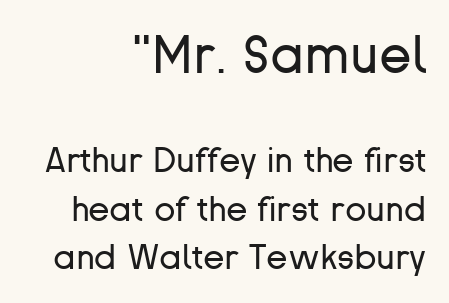
Each letter keeps its own natural width here, so spacing adapts to shape. The lines are quadded right. Are there feet on the stems? There aren't — it's a sans. Notice how descenders clear the ascenders below comfortably — that's standard leading.
